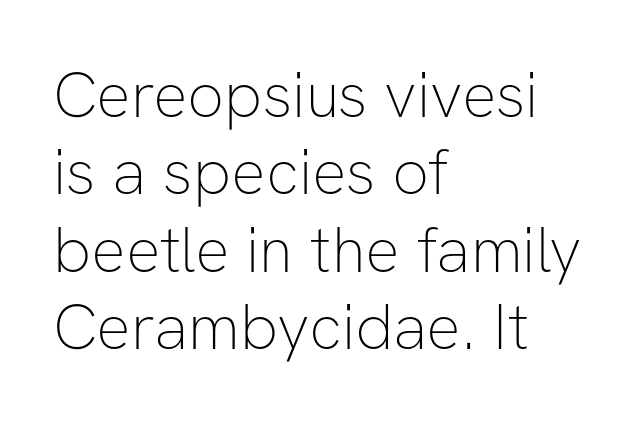
The image shows 64 px thin sans-serif type, upright; set left-aligned, line spacing 1.21x, normal letter spacing, not underlined; low stroke contrast and a medium x-height.
